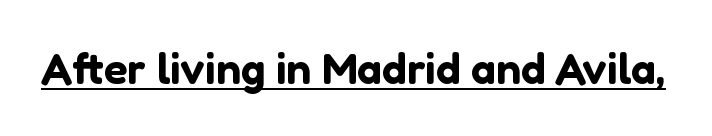
{"serif": "no", "italic": "no", "width": "normal", "stroke_contrast": "low", "x_height": "medium", "monospaced": "no", "underline": "yes", "letter_spacing": "normal", "letter_spacing_em": 0.0, "glyph_px": 44}
